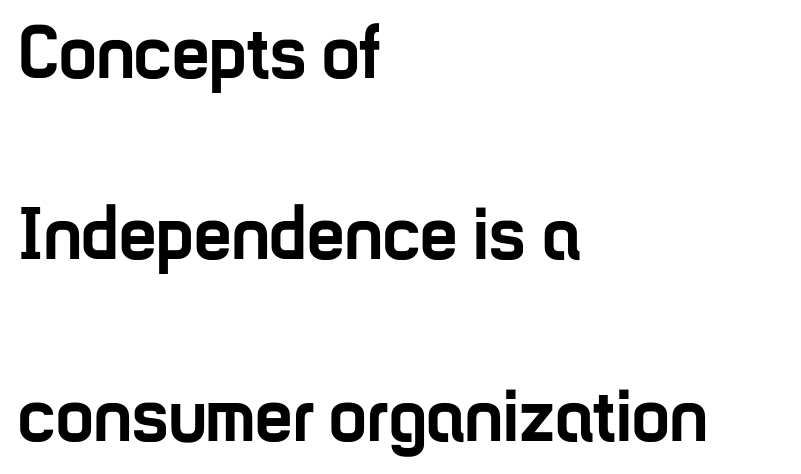
Q: Is the text bold? A: Yes.
Q: Is the text italic (slanted)? A: No, it is upright.
Q: Is the typeface a serif or a sans-serif typeface? A: Sans-serif.
Q: Is the text underlined? A: No.
Q: How is the paragraph aligned? A: Left-aligned.
Q: Is the spacing between letters normal or unusually wide? A: Normal.
Q: Is the spacing between lines tight, normal or loose? A: Loose.
Q: Width (condensed, normal, or wide)? A: Condensed.
Q: Stroke contrast? A: Low.
Q: x-height? A: Medium.
Q: Monospaced? A: No.
